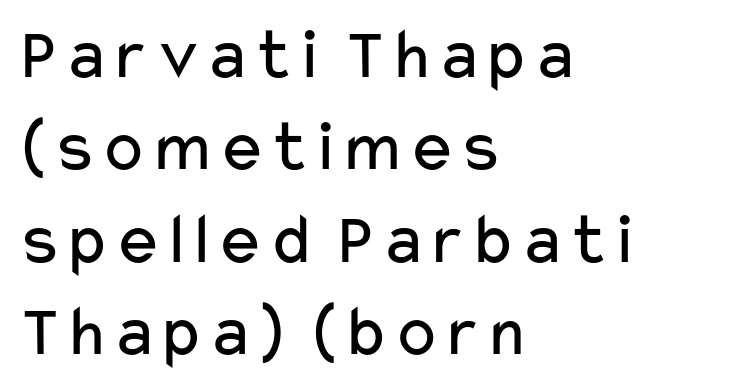
The face looks like a standard text weight, possibly lighter. A typesetter would call this proportional, since set widths differ per character. These lines sit exactly where default settings would place them. The gap between lines stays unmarked.
